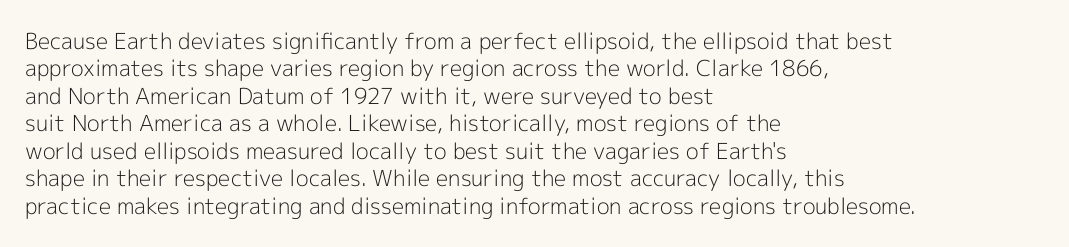
Q: Is the text bold? A: No.
Q: Is the text italic (slanted)? A: No, it is upright.
Q: Is the text underlined? A: No.
Q: How is the paragraph aligned? A: Left-aligned.
Q: Is the spacing between letters normal or unusually wide? A: Normal.
Q: Is the spacing between lines tight, normal or loose? A: Normal.
